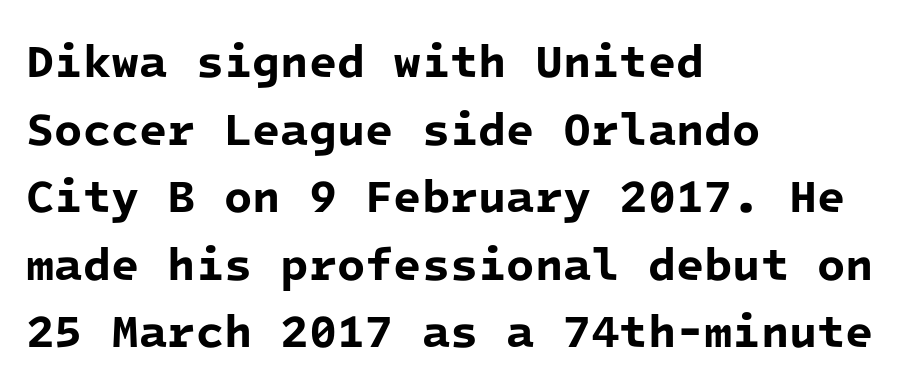
These lines are rendered in a fixed-pitch font. The gap between lines stays unmarked. One glance says typical: line gaps are just what's usual. These lines keep a tight, regular rhythm from letter to letter. To sum up the face: it is a sans, with no serifs. Left-aligned paragraph, ragged on the right.
